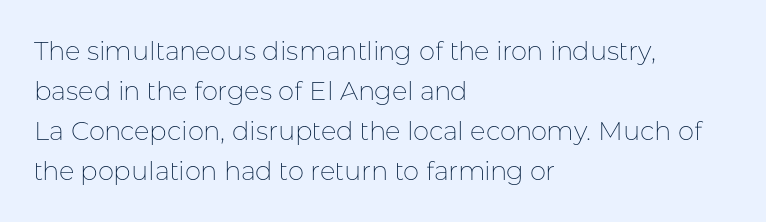
{"italic": "no", "bold": "no", "underline": "no", "align": "left", "line_spacing": "normal", "line_spacing_ratio": 1.54, "letter_spacing": "normal", "letter_spacing_em": 0.0, "glyph_px": 26}
